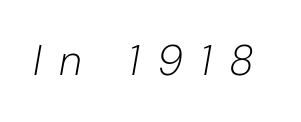
{"italic": "yes", "lean": "right", "slant_degrees": 10, "bold": "no", "weight": "light", "width": "normal", "stroke_contrast": "low", "x_height": "medium", "monospaced": "no", "underline": "no", "letter_spacing": "wide", "letter_spacing_em": 0.42, "glyph_px": 42}
